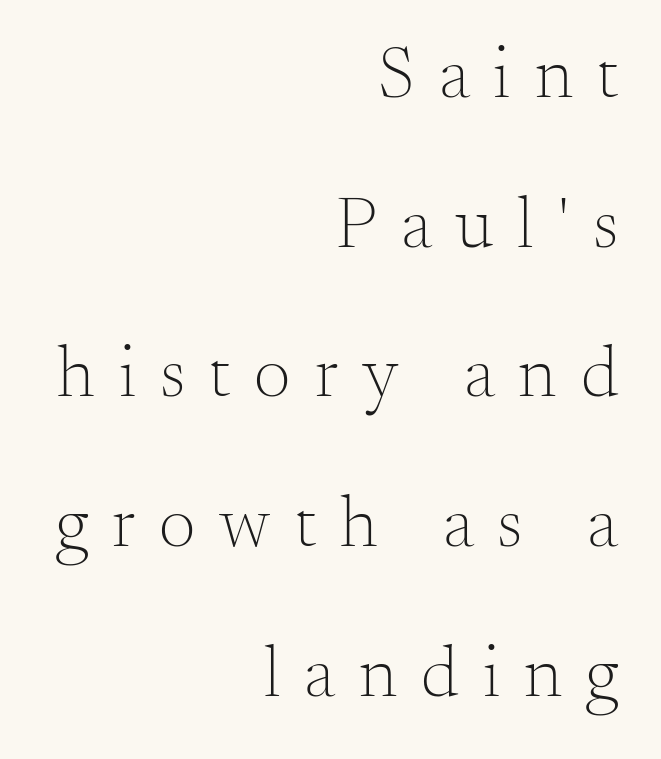
{"serif": "yes", "italic": "no", "bold": "no", "weight": "light", "width": "normal", "stroke_contrast": "medium", "x_height": "small", "monospaced": "no", "underline": "no", "align": "right", "line_spacing": "loose", "line_spacing_ratio": 2.05, "letter_spacing": "wide", "letter_spacing_em": 0.33, "glyph_px": 73}
